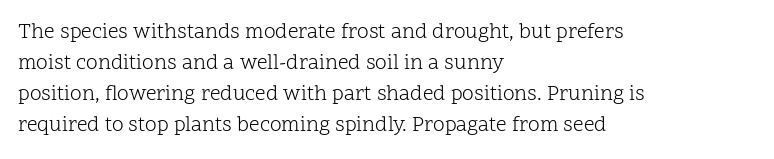
If you drew a line through each stem, it would be perfectly vertical. Leftover space on each line is placed entirely after the last word. The vertical gap from one line to the next is medium. The specimen omits any rule beneath the text block's lines.
